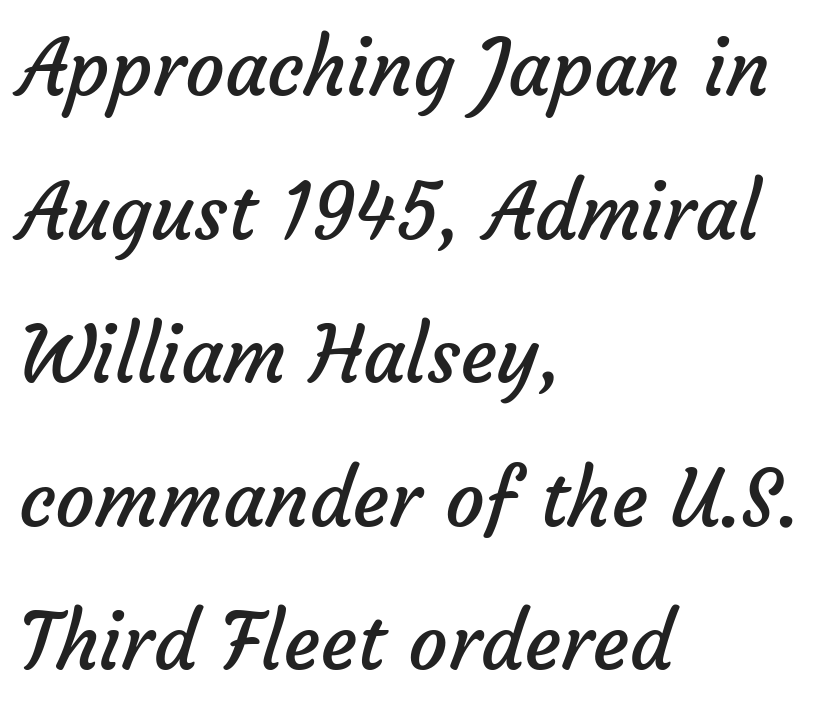
Q: Is the text bold? A: No.
Q: Is the typeface a serif or a sans-serif typeface? A: Sans-serif.
Q: Is the text underlined? A: No.
Q: How is the paragraph aligned? A: Left-aligned.
Q: Is the spacing between letters normal or unusually wide? A: Normal.
Q: Width (condensed, normal, or wide)? A: Normal.
Q: Stroke contrast? A: Low.
Q: x-height? A: Medium.
Q: Monospaced? A: No.
